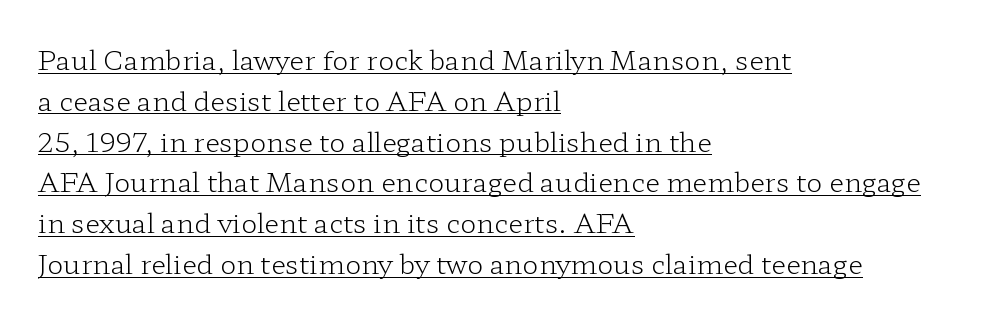
Q: Is the text bold? A: No.
Q: Is the text italic (slanted)? A: No, it is upright.
Q: Is the text underlined? A: Yes.
Q: How is the paragraph aligned? A: Left-aligned.
Q: Is the spacing between letters normal or unusually wide? A: Normal.
Q: Is the spacing between lines tight, normal or loose? A: Normal.
